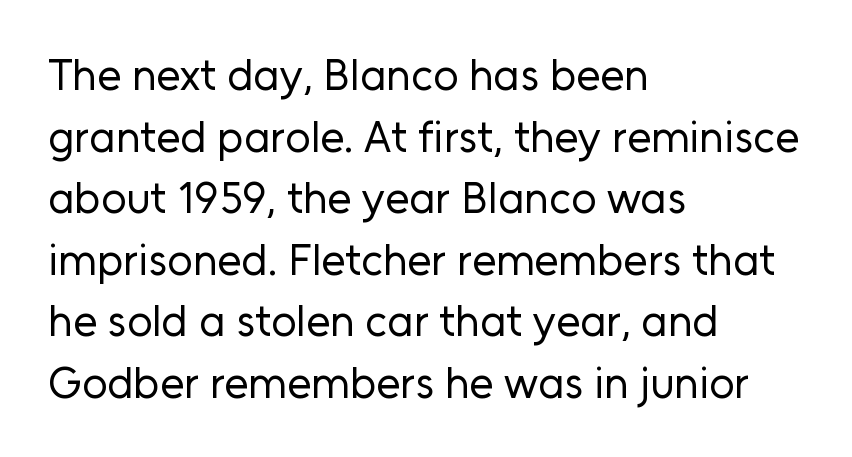
The image shows 44 px regular-weight sans-serif type, upright; set left-aligned, normal line spacing (1.4x), normal letter spacing, not underlined; low stroke contrast and a medium x-height.
